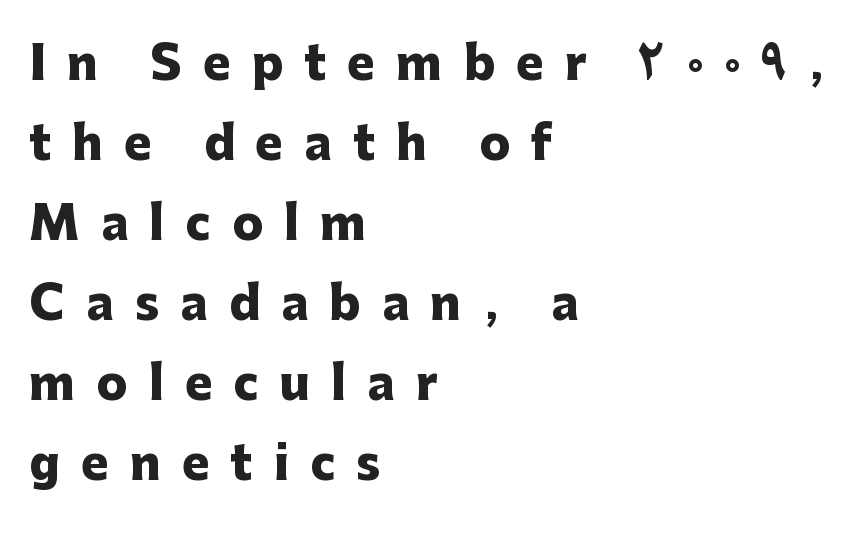
{"serif": "no", "italic": "no", "bold": "yes", "weight": "heavy", "width": "normal", "stroke_contrast": "low", "x_height": "medium", "monospaced": "no", "underline": "no", "align": "left", "line_spacing_ratio": 1.74, "letter_spacing": "wide", "letter_spacing_em": 0.46, "glyph_px": 46}
